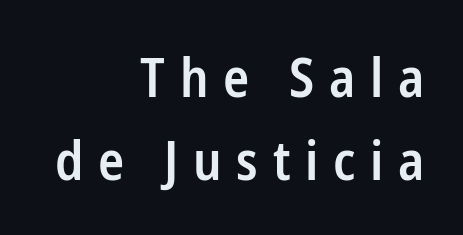
{"serif": "no", "italic": "no", "bold": "semi", "weight": "semibold", "width": "condensed", "stroke_contrast": "low", "x_height": "medium", "monospaced": "no", "underline": "no", "align": "right", "line_spacing": "normal", "line_spacing_ratio": 1.53, "letter_spacing": "wide", "letter_spacing_em": 0.27, "glyph_px": 54}
